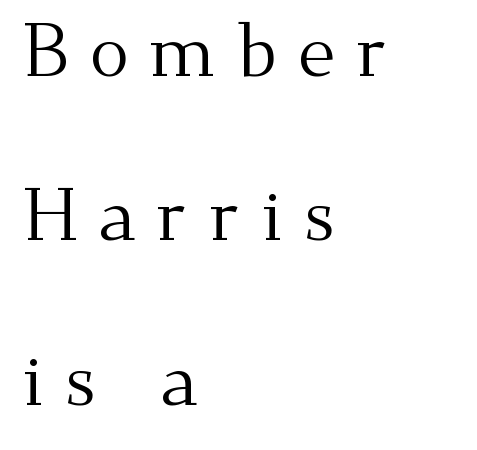
Q: Is the text bold? A: No.
Q: Is the text italic (slanted)? A: No, it is upright.
Q: Is the typeface a serif or a sans-serif typeface? A: Serif.
Q: Is the text underlined? A: No.
Q: How is the paragraph aligned? A: Left-aligned.
Q: Is the spacing between letters normal or unusually wide? A: Unusually wide.
Q: Is the spacing between lines tight, normal or loose? A: Loose.
Q: Width (condensed, normal, or wide)? A: Normal.
Q: Stroke contrast? A: Medium.
Q: x-height? A: Small.
Q: Monospaced? A: No.
